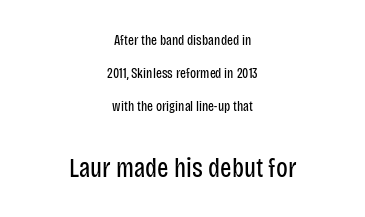
Summary of weight: not heavy and not bold. Vertical strokes here are truly vertical. Does the copy run flush right? No — it is centered line by line. The block sitting lower on the canvas is the one with enlarged characters.
